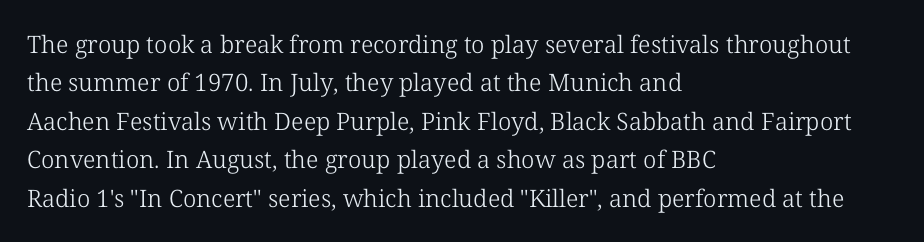
Q: Is the text bold? A: No.
Q: Is the text italic (slanted)? A: No, it is upright.
Q: Is the text underlined? A: No.
Q: How is the paragraph aligned? A: Left-aligned.
Q: Is the spacing between letters normal or unusually wide? A: Normal.
Q: Is the spacing between lines tight, normal or loose? A: Normal.
